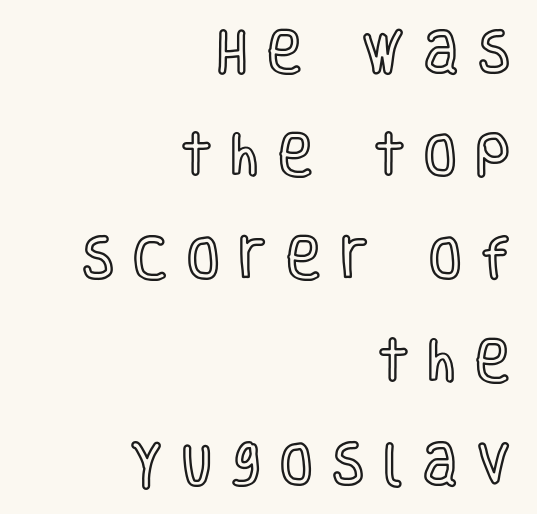
Q: Is the text italic (slanted)? A: No, it is upright.
Q: Is the text underlined? A: No.
Q: How is the paragraph aligned? A: Right-aligned.
Q: Is the spacing between letters normal or unusually wide? A: Unusually wide.
Q: Is the spacing between lines tight, normal or loose? A: Loose.
Q: Width (condensed, normal, or wide)? A: Condensed.
Q: x-height? A: Large.
Q: Monospaced? A: No.
